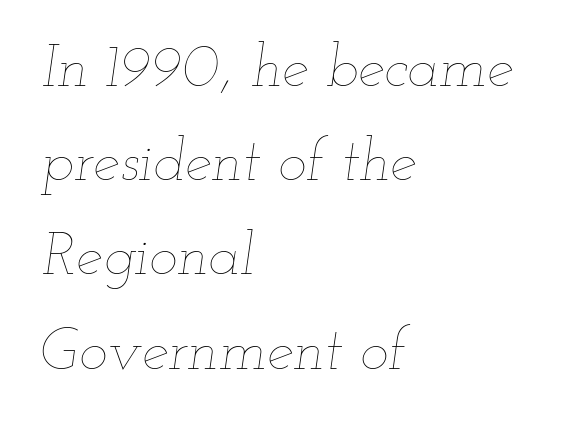
{"italic": "yes", "lean": "right", "slant_degrees": 12, "bold": "no", "weight": "thin", "width": "wide", "stroke_contrast": "low", "x_height": "small", "monospaced": "no", "underline": "no", "align": "left", "line_spacing": "normal", "line_spacing_ratio": 1.57, "letter_spacing": "normal", "letter_spacing_em": 0.0, "glyph_px": 60}
